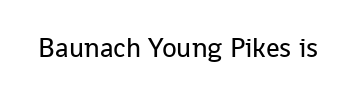
Q: Is the text bold? A: No.
Q: Is the text italic (slanted)? A: No, it is upright.
Q: Is the text underlined? A: No.
Q: Is the spacing between letters normal or unusually wide? A: Normal.
